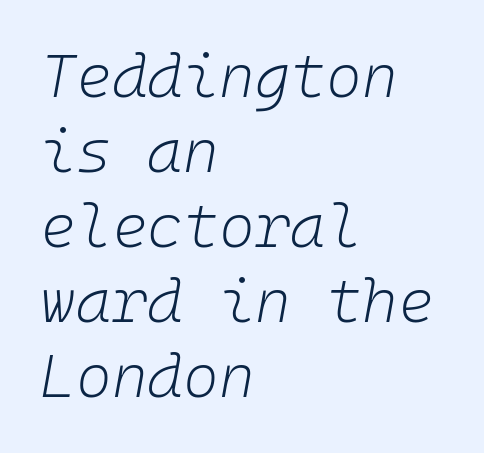
Q: Is the text bold? A: No.
Q: Is the text italic (slanted)? A: Yes, it leans right by about 10 degrees.
Q: Is the text underlined? A: No.
Q: How is the paragraph aligned? A: Left-aligned.
Q: Is the spacing between letters normal or unusually wide? A: Normal.
Q: Width (condensed, normal, or wide)? A: Normal.
Q: Stroke contrast? A: Low.
Q: x-height? A: Medium.
